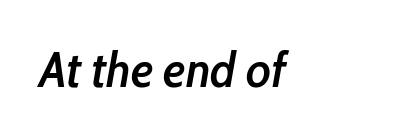
Q: Is the text bold? A: Semi-bold.
Q: Is the text italic (slanted)? A: Yes, it leans right by about 10 degrees.
Q: Is the text underlined? A: No.
Q: Is the spacing between letters normal or unusually wide? A: Normal.
Q: Width (condensed, normal, or wide)? A: Condensed.
Q: Stroke contrast? A: Low.
Q: x-height? A: Medium.
Q: Monospaced? A: No.
